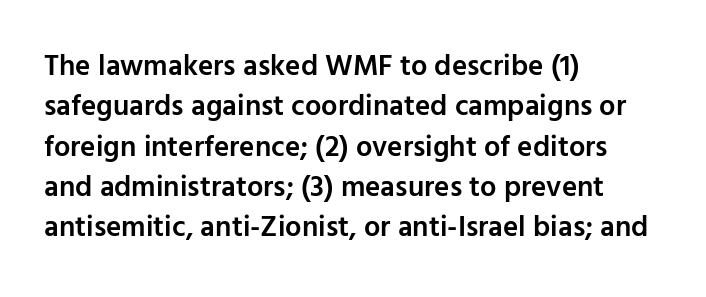
{"serif": "no", "italic": "no", "bold": "semi", "weight": "semibold", "width": "normal", "stroke_contrast": "low", "x_height": "medium", "monospaced": "no", "underline": "no", "align": "left", "line_spacing": "normal", "line_spacing_ratio": 1.39, "letter_spacing": "normal", "letter_spacing_em": 0.0, "glyph_px": 29}
